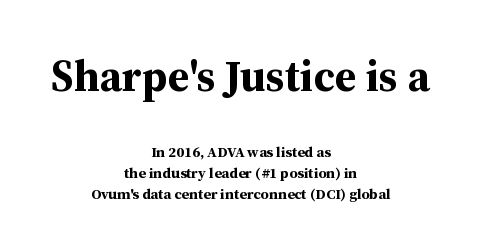
The image shows 44 px bold serif type, upright; set centered, normal line spacing (1.39x), normal letter spacing, not underlined; the first (top) block is 2.93x larger; medium stroke contrast and a medium x-height.
